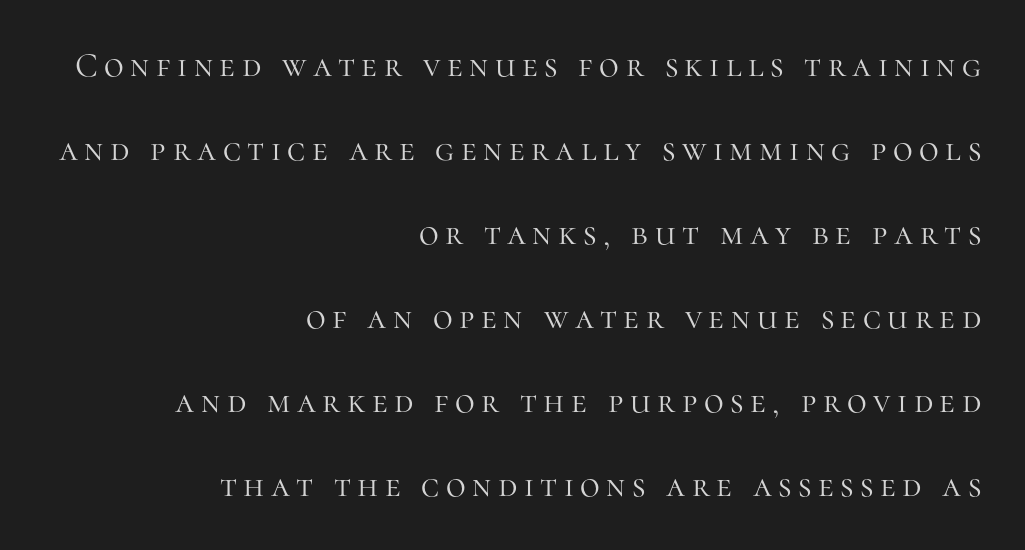
{"serif": "yes", "italic": "no", "bold": "no", "weight": "light", "width": "normal", "stroke_contrast": "high", "x_height": "medium", "monospaced": "no", "underline": "no", "align": "right", "line_spacing": "loose", "line_spacing_ratio": 2.47, "glyph_px": 34}
